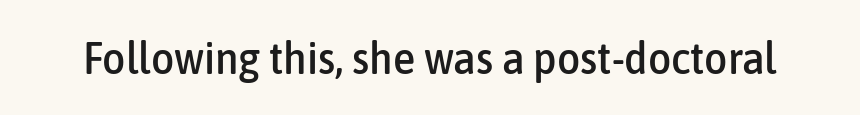
The tracking reads as untouched default to a designer's eye. The designer went with a sans here, leaving each stem footless. The passage shown is typed in a proportional face where columns would drift. Only glyphs here, with clear space below each row.
